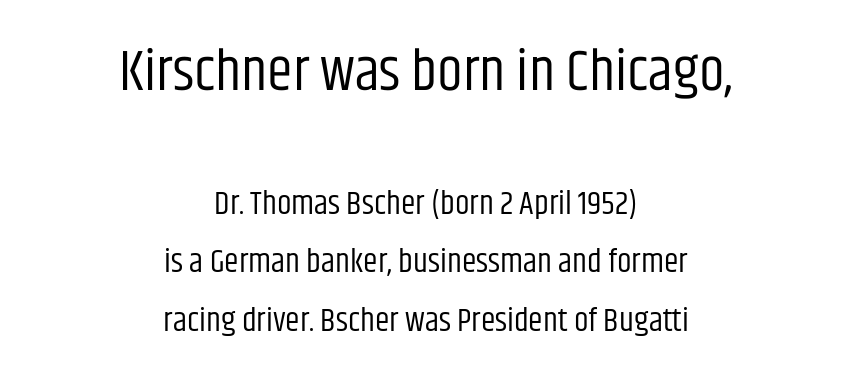
Has an underline been added? It has not. Every character sits straight up, as roman type does. Character widths vary here, with narrow letters taking less room than wide ones. Size contrast runs from large at the top to small at the bottom. These lines are centered, leaving both edges ragged.
